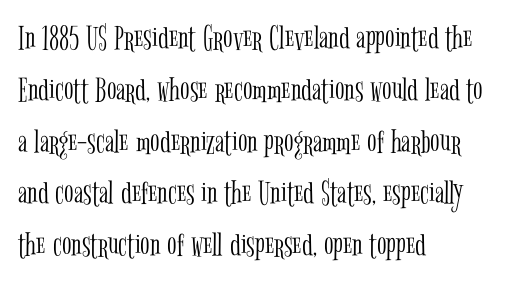
Only glyphs here, with clear space below each row. I'd call this a serif setting — the letters wear small feet. Is there much room between lines? A standard amount, neither cramped nor airy. Vertical stems look standard width or narrower in stroke. Think of a printed novel: that variable character pitch is what you see here. Which margin do the lines hug? The left one — the right edge is uneven.
